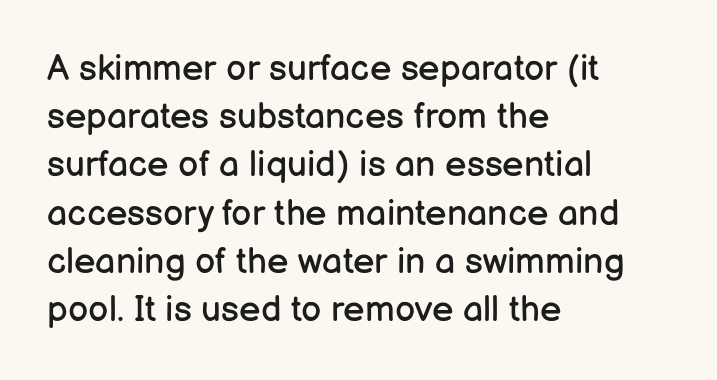
The image shows 36 px regular-weight sans-serif type, upright; set left-aligned, normal line spacing (1.34x), normal letter spacing, not underlined; low stroke contrast and a medium x-height.
